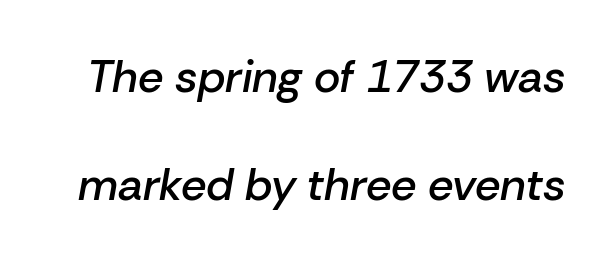
Spacing verdict: proportional, widths tailored to each character. The strokes are fattened partway — semibold, not bold. Quick note: italic. A typesetter would call this zero additional tracking.
